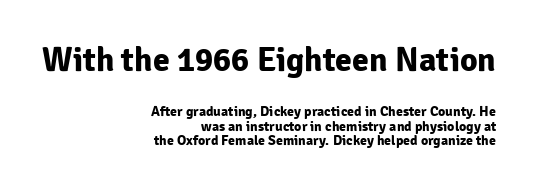
{"serif": "no", "italic": "no", "bold": "yes", "weight": "bold", "width": "normal", "stroke_contrast": "low", "x_height": "medium", "monospaced": "no", "underline": "no", "align": "right", "line_spacing": "tight", "line_spacing_ratio": 1.05, "letter_spacing": "normal", "letter_spacing_em": 0.0, "larger_block": "first", "size_ratio": 2.43, "glyph_px": 34}
